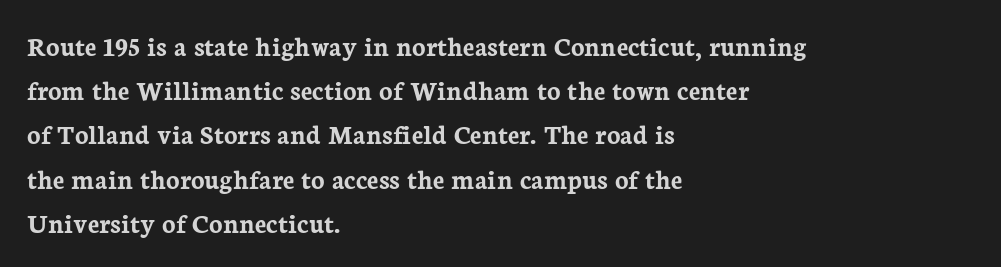
{"serif": "yes", "italic": "no", "bold": "yes", "weight": "semibold", "width": "normal", "stroke_contrast": "low", "x_height": "medium", "monospaced": "no", "underline": "no", "align": "left", "line_spacing": "normal", "line_spacing_ratio": 1.58, "letter_spacing": "normal", "letter_spacing_em": 0.0, "glyph_px": 28}
